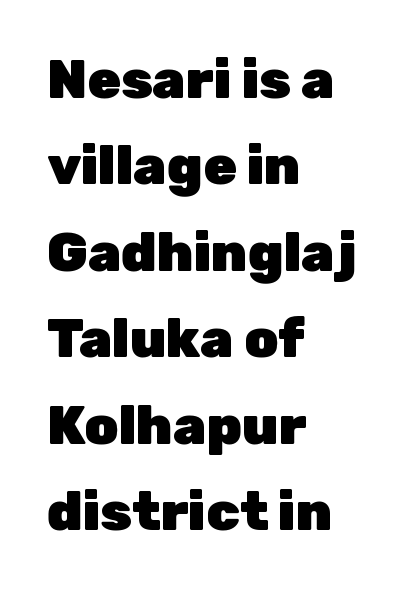
Q: Is the text bold? A: Yes.
Q: Is the text italic (slanted)? A: No, it is upright.
Q: Is the typeface a serif or a sans-serif typeface? A: Sans-serif.
Q: Is the text underlined? A: No.
Q: How is the paragraph aligned? A: Left-aligned.
Q: Is the spacing between letters normal or unusually wide? A: Normal.
Q: Is the spacing between lines tight, normal or loose? A: Normal.
Q: Width (condensed, normal, or wide)? A: Normal.
Q: Stroke contrast? A: Low.
Q: x-height? A: Medium.
Q: Monospaced? A: No.
